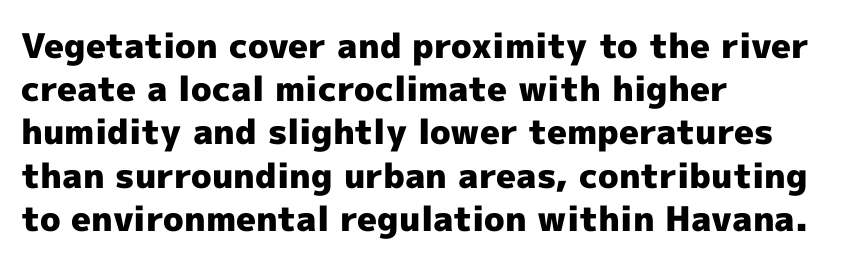
Q: Is the text bold? A: Yes.
Q: Is the text italic (slanted)? A: No, it is upright.
Q: Is the typeface a serif or a sans-serif typeface? A: Sans-serif.
Q: Is the text underlined? A: No.
Q: How is the paragraph aligned? A: Left-aligned.
Q: Is the spacing between letters normal or unusually wide? A: Normal.
Q: Is the spacing between lines tight, normal or loose? A: Normal.
Q: Width (condensed, normal, or wide)? A: Normal.
Q: x-height? A: Medium.
Q: Monospaced? A: No.
